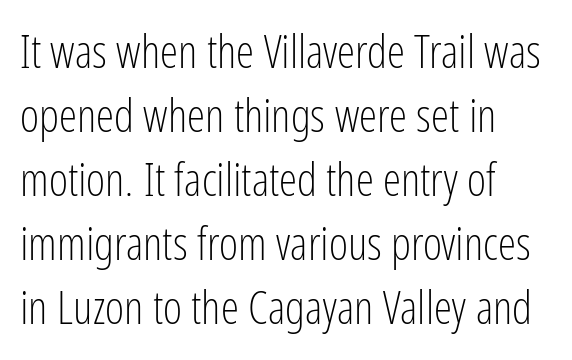
{"serif": "no", "italic": "no", "bold": "no", "weight": "light", "width": "condensed", "stroke_contrast": "low", "x_height": "medium", "monospaced": "no", "underline": "no", "align": "left", "line_spacing": "normal", "line_spacing_ratio": 1.39, "letter_spacing": "normal", "letter_spacing_em": 0.0, "glyph_px": 46}
